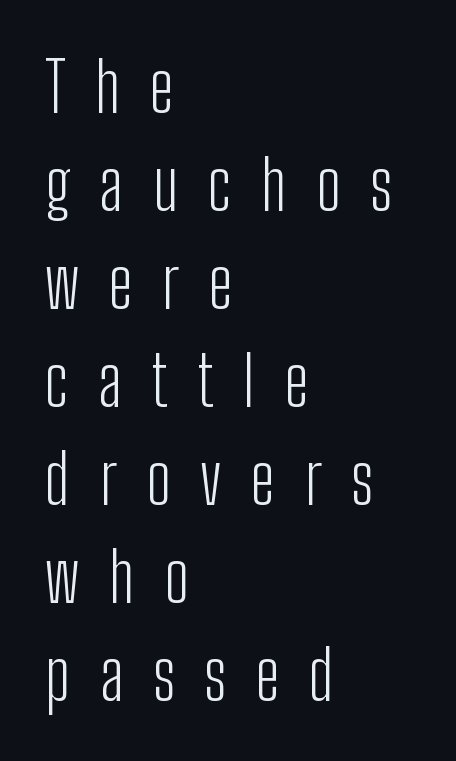
Q: Is the text bold? A: No.
Q: Is the text italic (slanted)? A: No, it is upright.
Q: Is the typeface a serif or a sans-serif typeface? A: Sans-serif.
Q: Is the text underlined? A: No.
Q: How is the paragraph aligned? A: Left-aligned.
Q: Is the spacing between letters normal or unusually wide? A: Unusually wide.
Q: Is the spacing between lines tight, normal or loose? A: Normal.
Q: Width (condensed, normal, or wide)? A: Condensed.
Q: Stroke contrast? A: Low.
Q: x-height? A: Medium.
Q: Monospaced? A: No.
